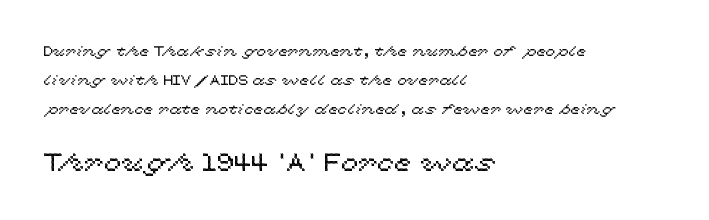
Q: Is the text italic (slanted)? A: Yes.
Q: Is the text underlined? A: No.
Q: How is the paragraph aligned? A: Left-aligned.
Q: Is the spacing between letters normal or unusually wide? A: Normal.
Q: Is the spacing between lines tight, normal or loose? A: Loose.
Q: Which block of text is set in a larger size, the first (top) or the second (bottom)? A: The second (bottom) one.
